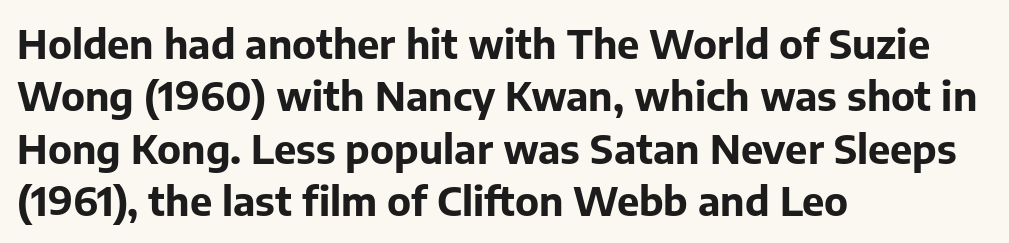
What kind of face is this? One without serifs — a sans. The strip under each line holds only bare page. The typesetter chose a ragged-right arrangement here. You could call the tracking neutral — neither tight nor loose. Ordinary non-slanted type is in use. Emphasis by weight is at full strength: bold.
